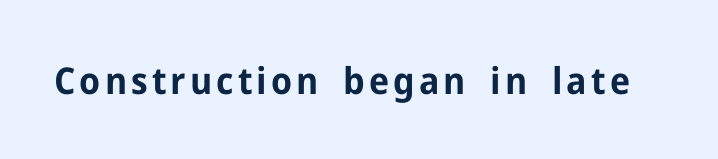
The image shows 37 px bold sans-serif type, upright; set not underlined; low stroke contrast and a medium x-height.
